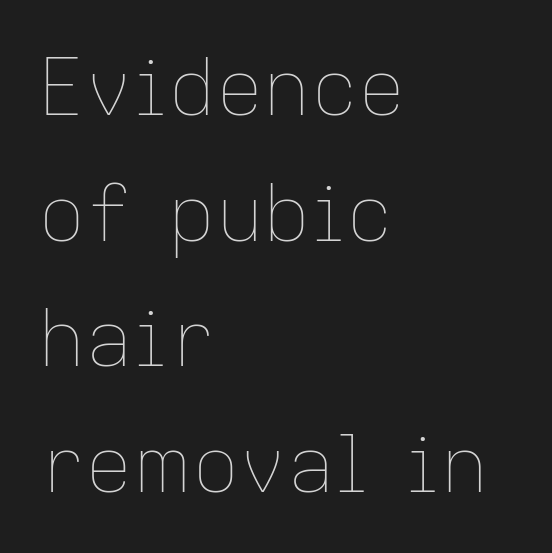
The image shows 79 px thin type, upright; set left-aligned, normal line spacing (1.59x), normal letter spacing, not underlined; low stroke contrast and a medium x-height.
